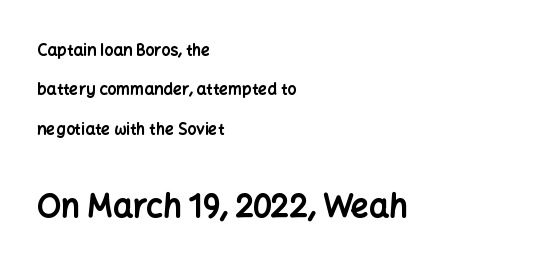
The gaps between neighbouring characters are ordinary and unremarkable. Anything drawn beneath the words? Only blank space. The compositor pushed each line to the left boundary. You could fit nearly another row in the gap between these rows.
